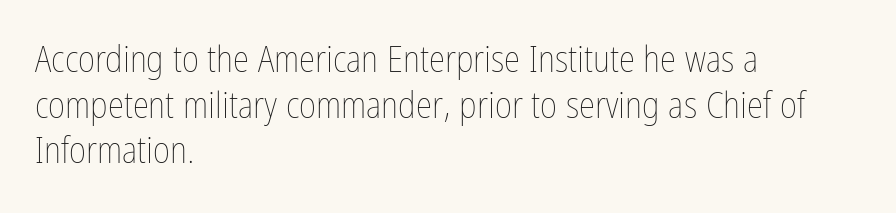
Stems and bowls with no extra thickness — not bold. The zone under the glyphs is completely vacant. A classic flush-left, rag-right setting is used for this passage. Here the designer chose a conventional face with non-uniform glyph widths. There is no visible air inserted between adjacent glyphs. Do the letters lean? They stand straight.
